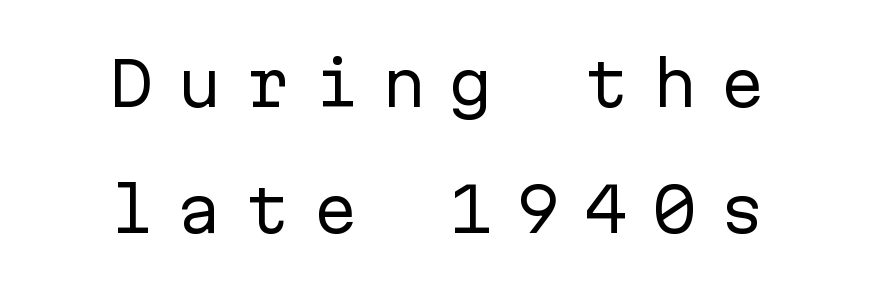
The image shows 60 px regular-weight sans-serif type, upright, monospaced; set centered, loose line spacing (2.1x), unusually wide letter spacing (+0.38 em), not underlined; low stroke contrast and a medium x-height.
